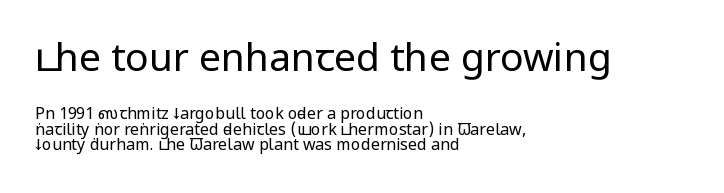
The image shows 39 px regular-weight, condensed sans-serif type, upright; set left-aligned, tight line spacing (0.97x), normal letter spacing, not underlined; the first (top) block is 2.44x larger; low stroke contrast and a large x-height.
